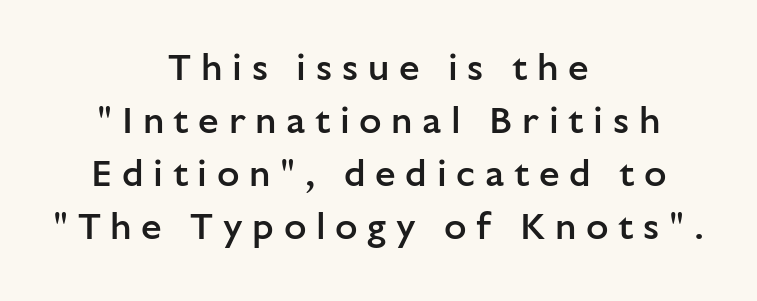
Q: Is the text bold? A: Semi-bold.
Q: Is the text italic (slanted)? A: No, it is upright.
Q: Is the typeface a serif or a sans-serif typeface? A: Sans-serif.
Q: Is the text underlined? A: No.
Q: How is the paragraph aligned? A: Centered.
Q: Is the spacing between letters normal or unusually wide? A: Unusually wide.
Q: Is the spacing between lines tight, normal or loose? A: Normal.
Q: Width (condensed, normal, or wide)? A: Normal.
Q: Stroke contrast? A: Low.
Q: x-height? A: Medium.
Q: Monospaced? A: No.
